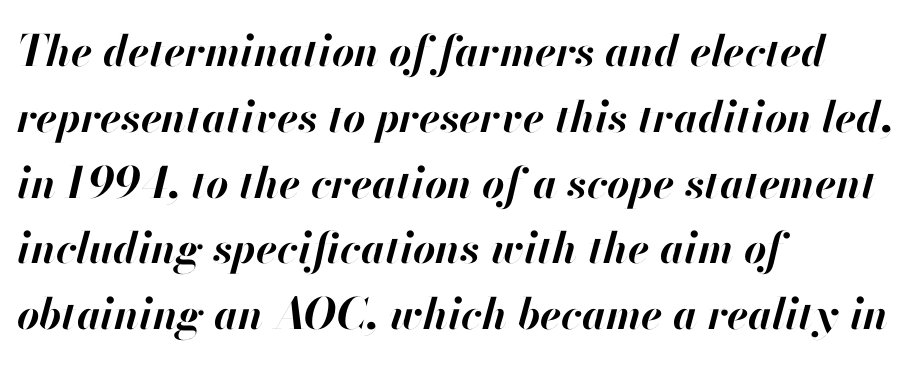
Typesetter's note: full bold, strokes at maximum text heaviness. Descenders hang freely into open space. You can tell it's italic because the verticals aren't actually vertical. Whoever set this chose a conventional vertical rhythm. The passage shown is typed in a proportional face where columns would drift.
